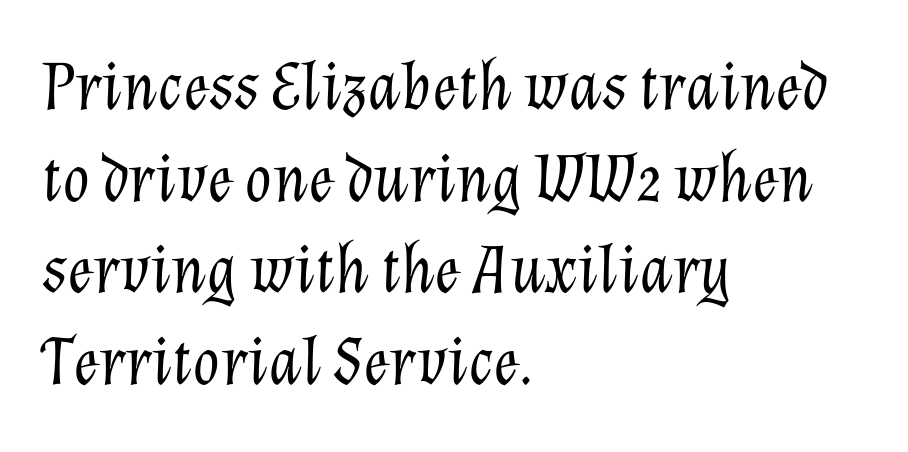
The image shows 70 px light type, italic (leaning right); set left-aligned, normal line spacing (1.31x), normal letter spacing, not underlined; low stroke contrast and a medium x-height.
